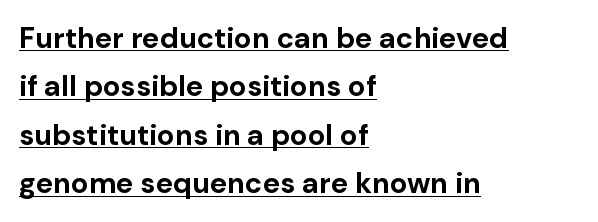
Q: Is the text bold? A: Yes.
Q: Is the text italic (slanted)? A: No, it is upright.
Q: Is the typeface a serif or a sans-serif typeface? A: Sans-serif.
Q: Is the text underlined? A: Yes.
Q: How is the paragraph aligned? A: Left-aligned.
Q: Is the spacing between letters normal or unusually wide? A: Normal.
Q: Is the spacing between lines tight, normal or loose? A: Normal.
Q: Width (condensed, normal, or wide)? A: Normal.
Q: Stroke contrast? A: Low.
Q: x-height? A: Medium.
Q: Monospaced? A: No.
